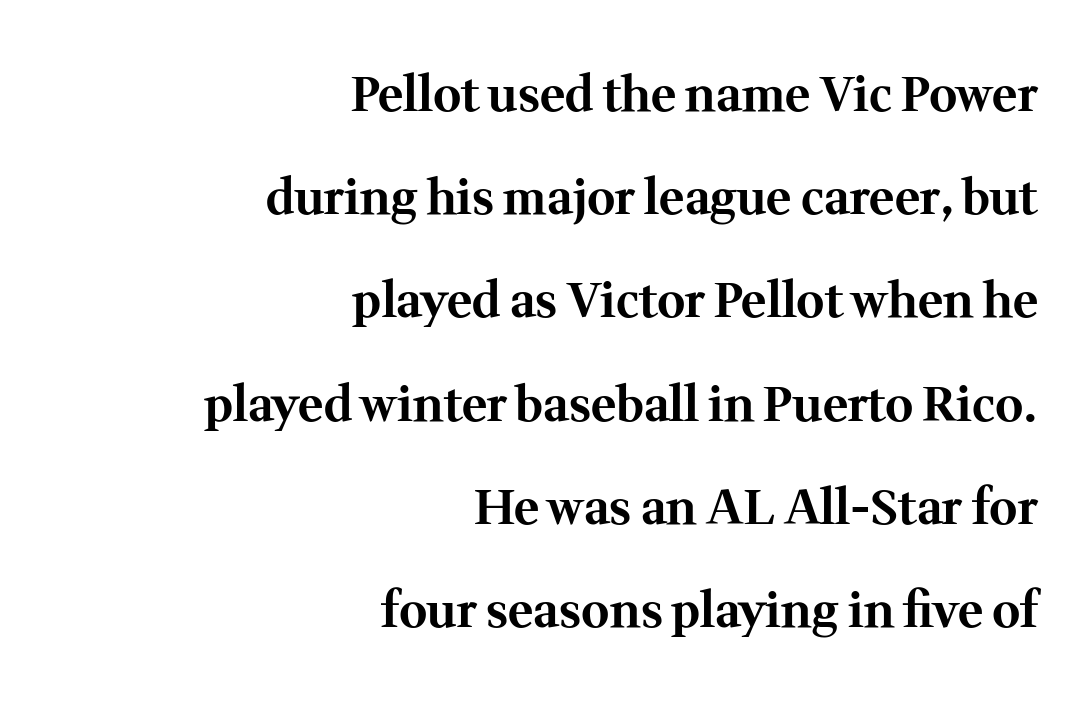
Q: Is the text bold? A: Yes.
Q: Is the text italic (slanted)? A: No, it is upright.
Q: Is the typeface a serif or a sans-serif typeface? A: Serif.
Q: Is the text underlined? A: No.
Q: How is the paragraph aligned? A: Right-aligned.
Q: Is the spacing between letters normal or unusually wide? A: Normal.
Q: Is the spacing between lines tight, normal or loose? A: Loose.
Q: Width (condensed, normal, or wide)? A: Normal.
Q: Stroke contrast? A: Medium.
Q: x-height? A: Medium.
Q: Monospaced? A: No.
